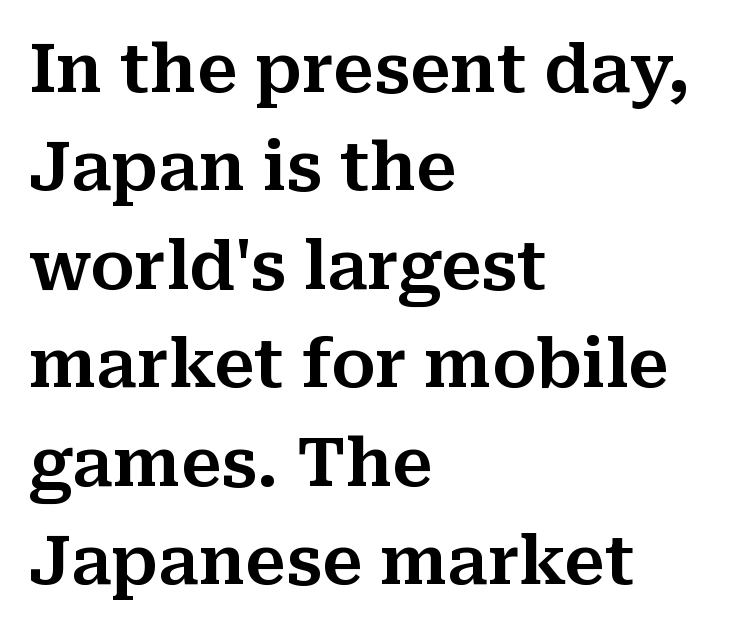
{"serif": "yes", "italic": "no", "width": "normal", "stroke_contrast": "medium", "x_height": "medium", "monospaced": "no", "underline": "no", "align": "left", "line_spacing": "normal", "line_spacing_ratio": 1.47, "letter_spacing": "normal", "letter_spacing_em": 0.0, "glyph_px": 67}
